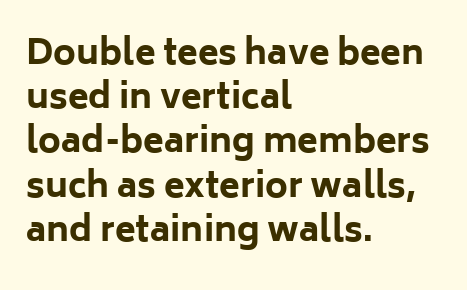
Is the letter spacing exaggerated? No — it looks like the ordinary default. Has an underline been added? It has not. This is heavy type, rendered in bold. Every stem runs plumb, perpendicular to the baseline.
